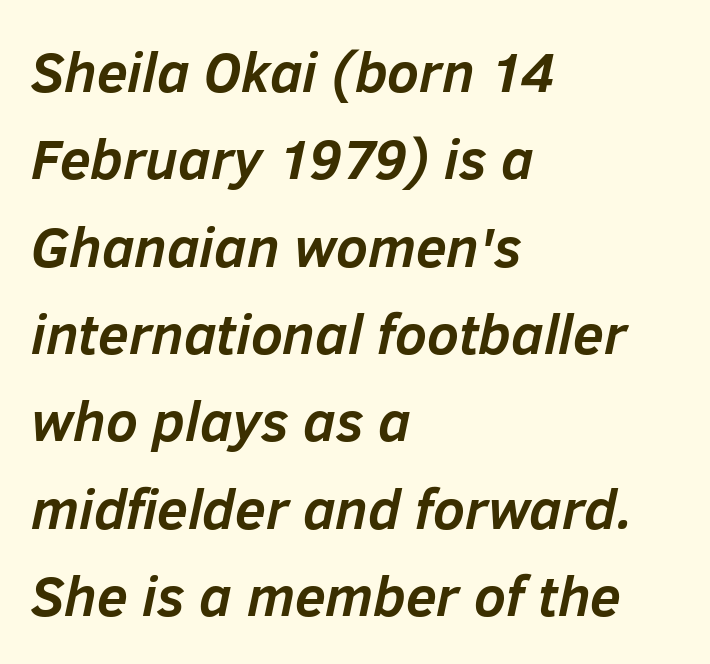
The image shows 56 px semibold type, italic (leaning right); set left-aligned, normal line spacing (1.56x), normal letter spacing, not underlined; low stroke contrast and a medium x-height.
